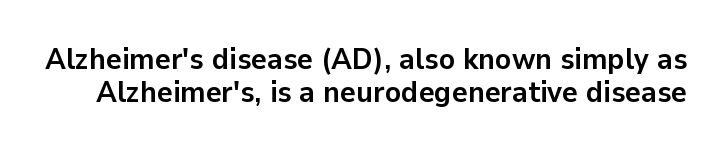
{"serif": "no", "italic": "no", "bold": "yes", "weight": "semibold", "width": "normal", "stroke_contrast": "low", "x_height": "medium", "monospaced": "no", "underline": "no", "line_spacing": "tight", "line_spacing_ratio": 1.09, "letter_spacing": "normal", "letter_spacing_em": 0.0, "glyph_px": 30}
